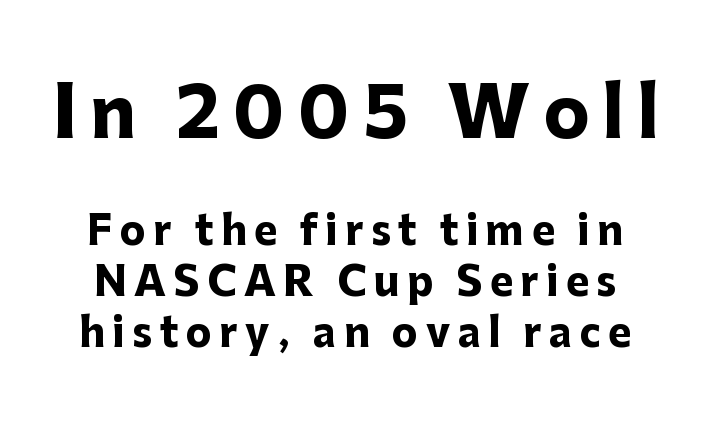
{"serif": "no", "italic": "no", "bold": "yes", "weight": "heavy", "width": "normal", "stroke_contrast": "low", "x_height": "medium", "monospaced": "no", "underline": "no", "line_spacing": "normal", "line_spacing_ratio": 1.31, "larger_block": "first", "size_ratio": 1.77, "glyph_px": 69}
